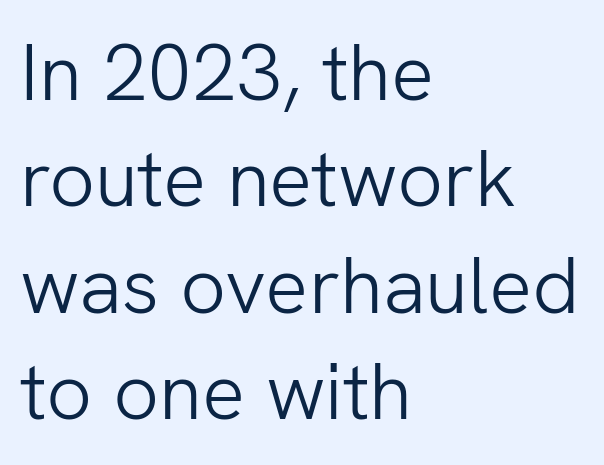
{"serif": "no", "italic": "no", "bold": "no", "weight": "light", "width": "normal", "stroke_contrast": "low", "x_height": "medium", "monospaced": "no", "underline": "no", "align": "left", "line_spacing": "normal", "line_spacing_ratio": 1.33, "letter_spacing": "normal", "letter_spacing_em": 0.0, "glyph_px": 80}
